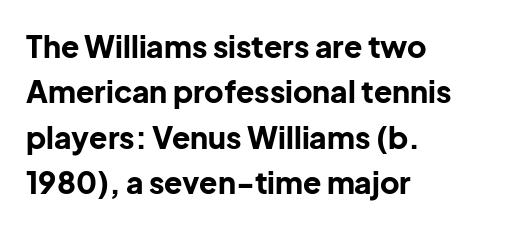
Here the glyphs are tracked normally, forming tight word shapes. Which margin do the lines hug? The left one — the right edge is uneven. Is the type bold? Yes — the strokes are clearly thick and heavy. Horizontal bands of white between lines are of average thickness.
